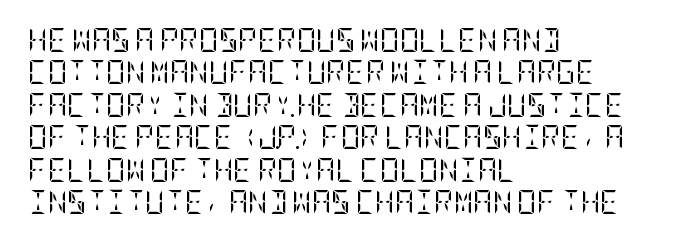
Q: Is the text bold? A: No.
Q: Is the text italic (slanted)? A: No, it is upright.
Q: Is the text underlined? A: No.
Q: How is the paragraph aligned? A: Left-aligned.
Q: Is the spacing between letters normal or unusually wide? A: Normal.
Q: Is the spacing between lines tight, normal or loose? A: Normal.
